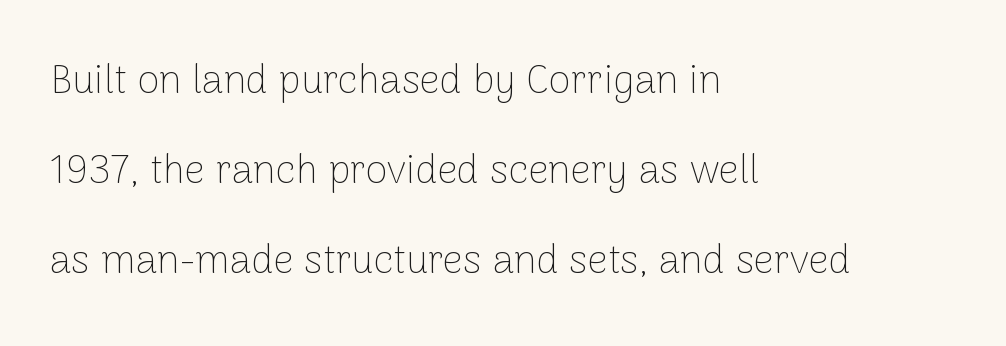
On a weight scale, this lands at 450 or below. The space between consecutive lines is lavish. Typographically, this falls in the sans-serif category. Visually the block forms a straight wall on the left and a jagged coastline on the right. Letter spacing: default. Quick note: underline off.
